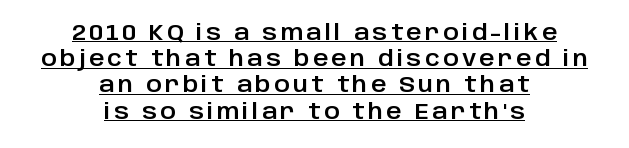
Which margin do the lines hug? Neither — every line sits in the middle. The designer left line spacing at the default. This is underlined copy, the kind a proofreader might mark for attention. Every stem runs plumb, perpendicular to the baseline.
